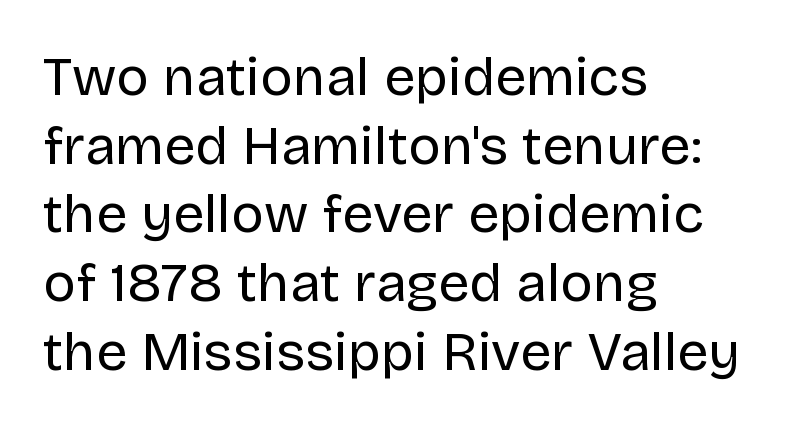
Q: Is the text bold? A: No.
Q: Is the text italic (slanted)? A: No, it is upright.
Q: Is the typeface a serif or a sans-serif typeface? A: Sans-serif.
Q: Is the text underlined? A: No.
Q: How is the paragraph aligned? A: Left-aligned.
Q: Is the spacing between letters normal or unusually wide? A: Normal.
Q: Is the spacing between lines tight, normal or loose? A: Normal.
Q: Width (condensed, normal, or wide)? A: Normal.
Q: Stroke contrast? A: Low.
Q: x-height? A: Large.
Q: Monospaced? A: No.
